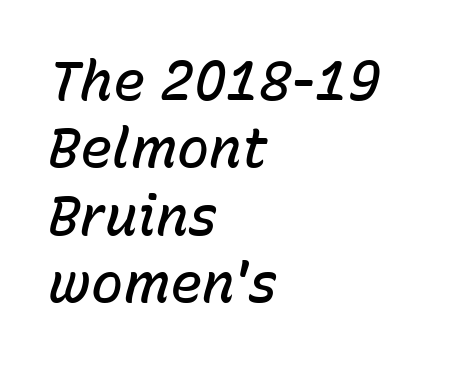
Q: Is the text bold? A: Semi-bold.
Q: Is the text italic (slanted)? A: Yes, it leans right by about 15 degrees.
Q: Is the text underlined? A: No.
Q: How is the paragraph aligned? A: Left-aligned.
Q: Is the spacing between letters normal or unusually wide? A: Normal.
Q: Is the spacing between lines tight, normal or loose? A: Normal.
Q: Width (condensed, normal, or wide)? A: Normal.
Q: Stroke contrast? A: Low.
Q: x-height? A: Medium.
Q: Monospaced? A: No.
